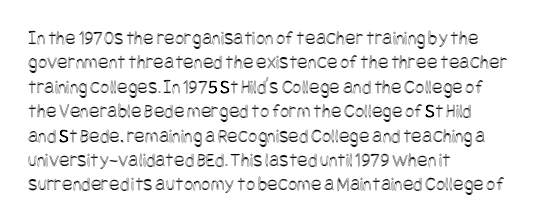
The image shows 20 px text type, upright; set left-aligned, line spacing 1.22x, normal letter spacing, not underlined.
